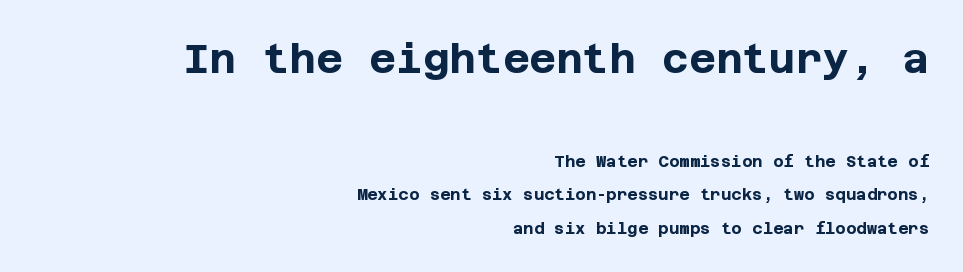
The image shows 41 px bold sans-serif type, upright; set right-aligned, loose line spacing (2.08x), normal letter spacing, not underlined; the first (top) block is 2.56x larger; low stroke contrast and a large x-height.
